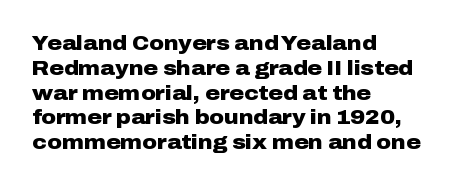
The image shows 20 px bold type, upright; set left-aligned, line spacing 1.24x, normal letter spacing, not underlined.
